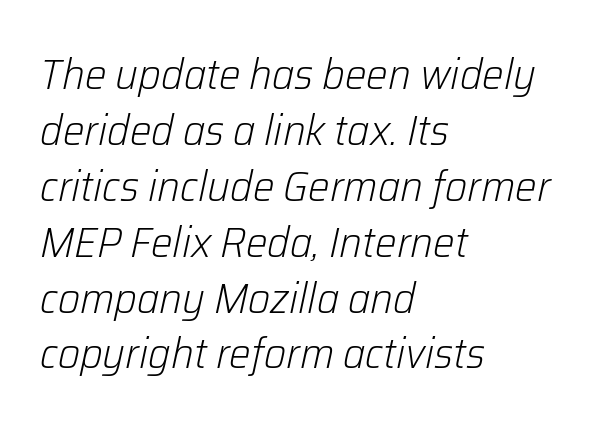
The image shows 43 px light type, italic (leaning right); set left-aligned, normal line spacing (1.3x), normal letter spacing, not underlined; low stroke contrast and a medium x-height.
